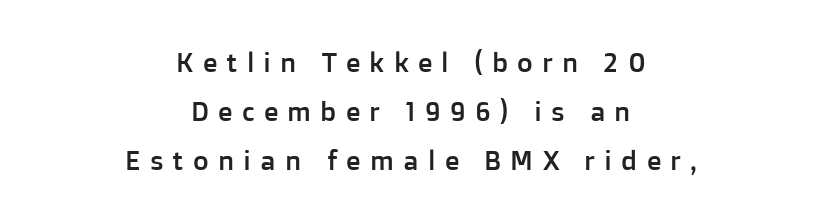
The image shows 27 px text type, upright; set centered, line spacing 1.82x, unusually wide letter spacing (+0.34 em), not underlined.
